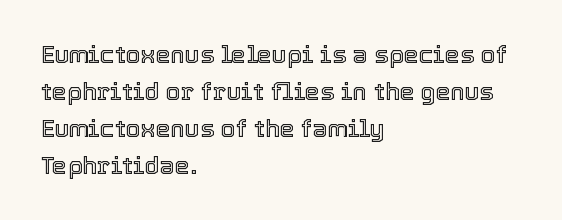
Q: Is the text italic (slanted)? A: No, it is upright.
Q: Is the text underlined? A: No.
Q: How is the paragraph aligned? A: Left-aligned.
Q: Is the spacing between letters normal or unusually wide? A: Normal.
Q: Is the spacing between lines tight, normal or loose? A: Normal.
